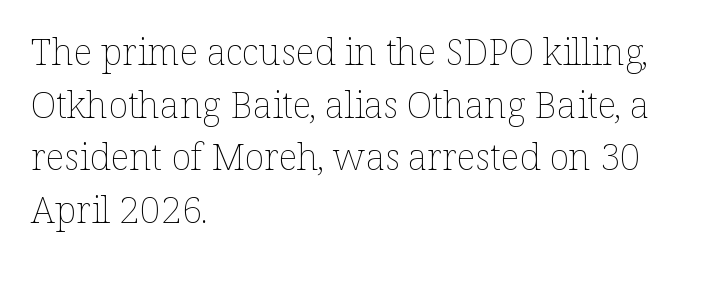
{"italic": "no", "bold": "no", "weight": "thin", "width": "normal", "stroke_contrast": "low", "x_height": "medium", "monospaced": "no", "underline": "no", "align": "left", "line_spacing": "normal", "line_spacing_ratio": 1.42, "letter_spacing": "normal", "letter_spacing_em": 0.0, "glyph_px": 37}
